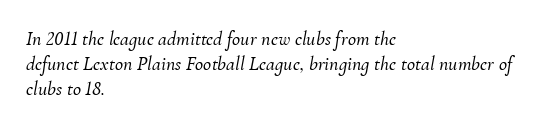
Does the copy run flush right? No — it runs flush left. Decoration check: the copy has no underline. The specimen reads as italic at a glance. The type is set solid horizontally, with unmodified tracking.
